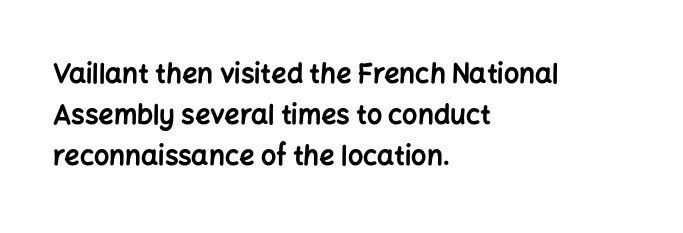
Q: Is the text bold? A: Yes.
Q: Is the text italic (slanted)? A: No, it is upright.
Q: Is the text underlined? A: No.
Q: How is the paragraph aligned? A: Left-aligned.
Q: Is the spacing between letters normal or unusually wide? A: Normal.
Q: Is the spacing between lines tight, normal or loose? A: Normal.
